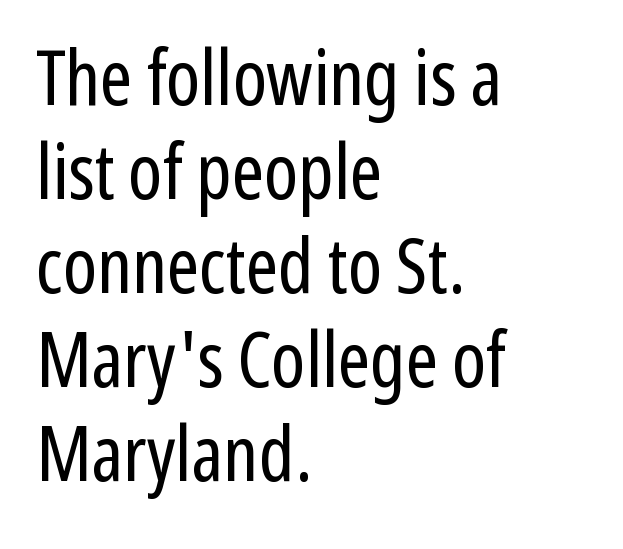
The type sits square on the baseline with zero lean. Stroke thickness stays within the range of a standard reading face or lighter. Varying glyph widths throughout — classic text-font behaviour. The glyphs in this specimen are sans serif.
